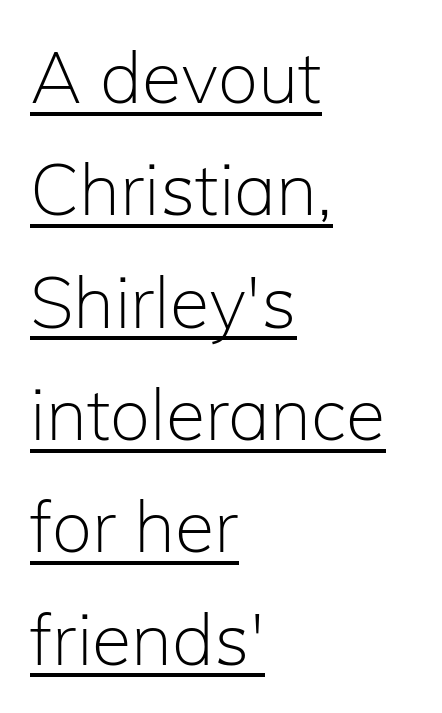
The image shows 72 px light sans-serif type, upright; set left-aligned, normal line spacing (1.56x), normal letter spacing, underlined; low stroke contrast and a medium x-height.
